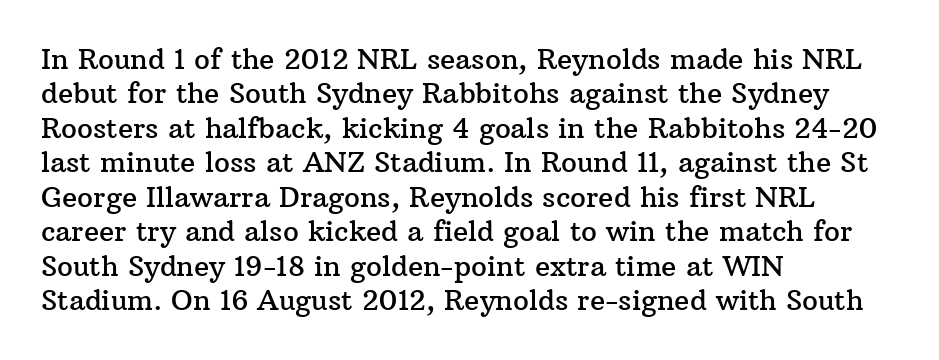
The image shows 28 px serif type, upright; set left-aligned, line spacing 1.23x, normal letter spacing, not underlined; medium stroke contrast and a medium x-height.
